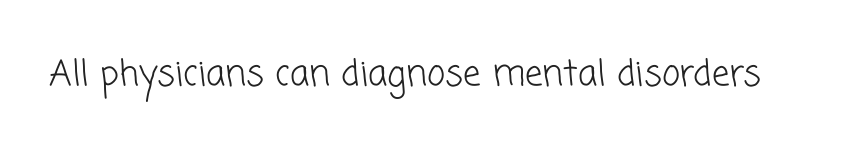
The image shows 35 px light sans-serif type; set normal letter spacing, not underlined; low stroke contrast and a medium x-height.
